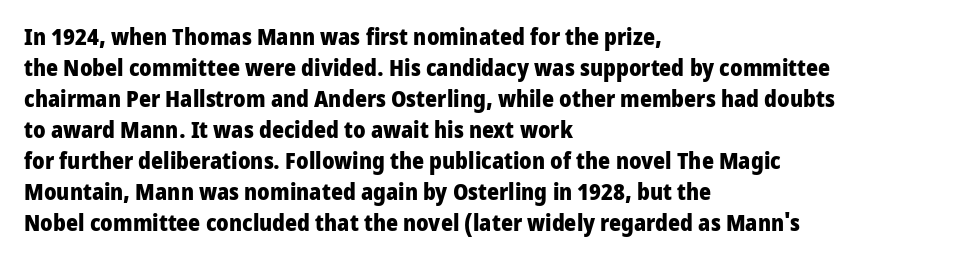
The image shows 23 px bold type, upright; set left-aligned, normal line spacing (1.35x), normal letter spacing, not underlined.
